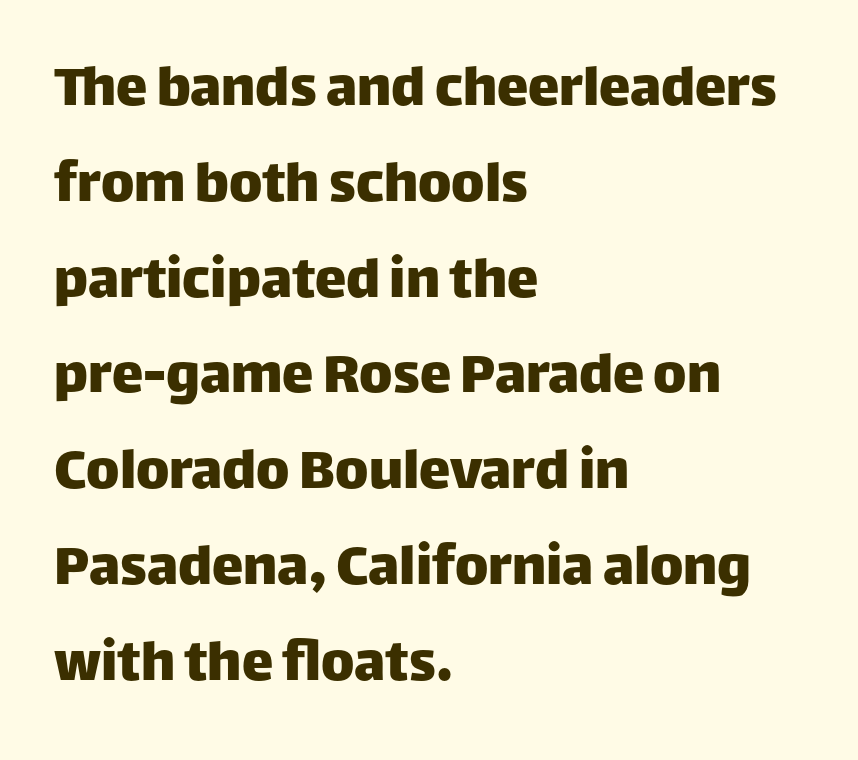
The image shows 63 px sans-serif type, upright; set left-aligned, normal line spacing (1.52x), normal letter spacing, not underlined; low stroke contrast and a large x-height.
